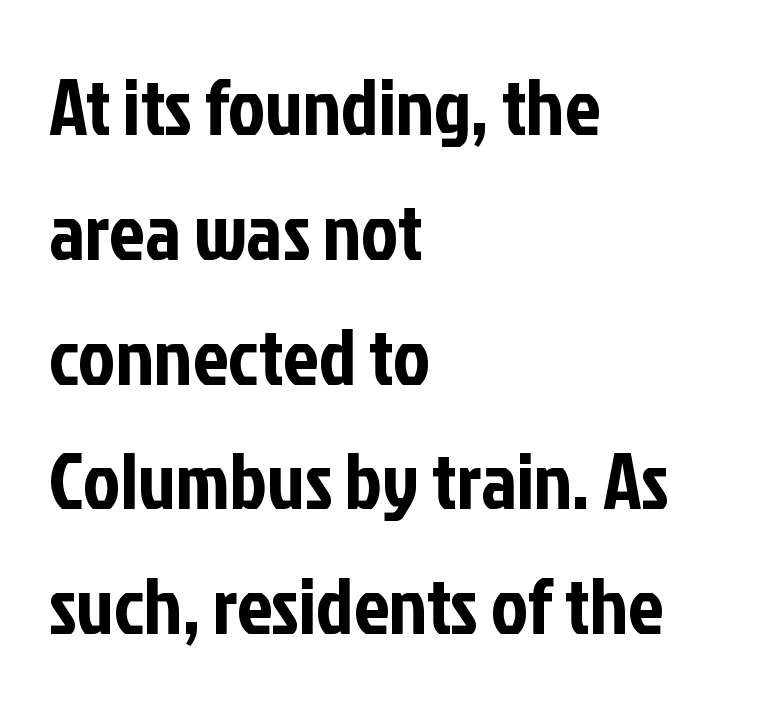
Summary of vertical rhythm: regular, with standard interline spacing. Check the space under the baseline: it is left empty. Line beginnings align vertically; line endings do not. This sample has the flowing, uneven cadence of proportional lettering. Observe the absence of serifs on each vertical stroke in this sample.
